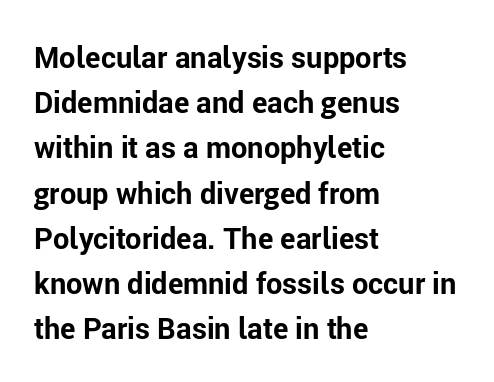
The letters advance in unequal steps, a hallmark of proportional type. The face used here has the dense, thick strokes of a bold. A normal amount of white space separates one row of letters from the next. No italicization has been applied; the sample stays upright. A typesetter would call this zero additional tracking. The gap between lines stays unmarked.
